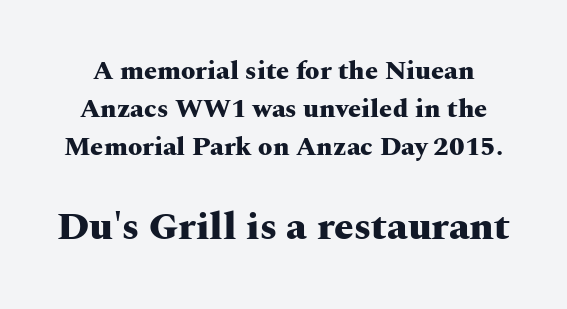
The image shows 39 px heavy, wide serif type, upright; set normal line spacing (1.47x), normal letter spacing, not underlined; the second (bottom) block is 1.5x larger; medium stroke contrast and a medium x-height.
